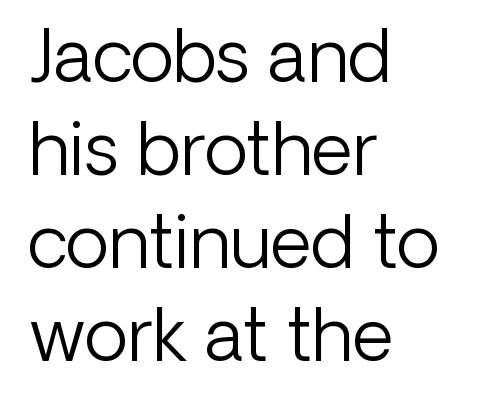
The image shows 72 px light sans-serif type, upright; set left-aligned, normal line spacing (1.29x), normal letter spacing, not underlined; low stroke contrast and a medium x-height.
